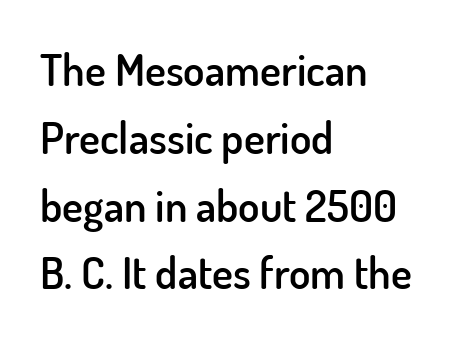
Notice how the passage keeps a crisp vertical edge on the left only. What weight is shown? A semibold, between regular and bold. Students, observe: this is what conventionally led text looks like. The lettering stays uniformly vertical, giving the passage a roman look. The string is rendered with underlining switched off.
